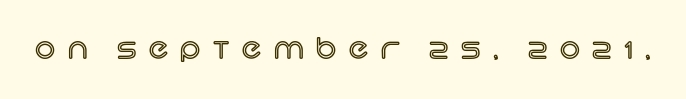
The image shows 28 px text type, upright; set unusually wide letter spacing (+0.45 em), not underlined; a large x-height.
